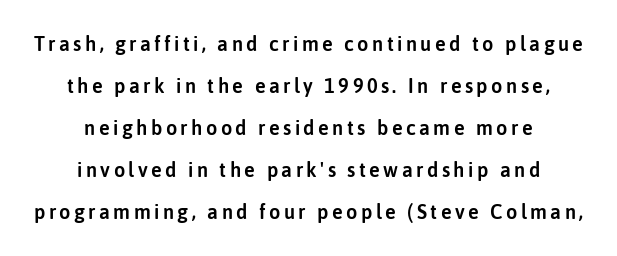
{"italic": "no", "underline": "no", "align": "center", "line_spacing": "loose", "line_spacing_ratio": 2.1, "glyph_px": 20}
